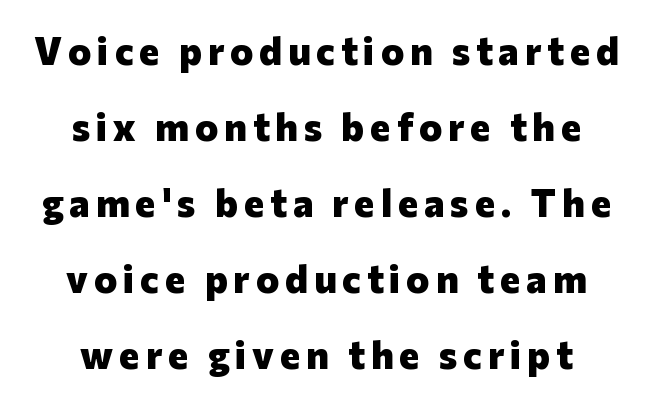
{"serif": "no", "italic": "no", "bold": "yes", "weight": "heavy", "width": "normal", "stroke_contrast": "low", "x_height": "medium", "monospaced": "no", "underline": "no", "align": "center", "line_spacing": "loose", "line_spacing_ratio": 1.95, "glyph_px": 39}
